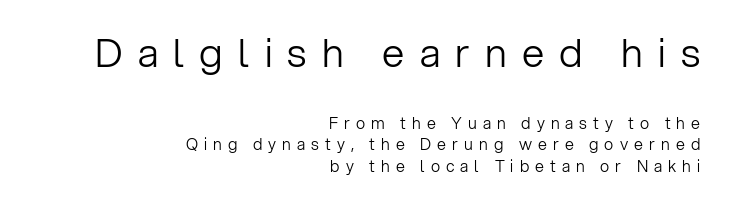
The image shows 40 px light sans-serif type, upright; set right-aligned, normal line spacing (1.33x), unusually wide letter spacing (+0.38 em), not underlined; the first (top) block is 2.5x larger; low stroke contrast and a medium x-height.
